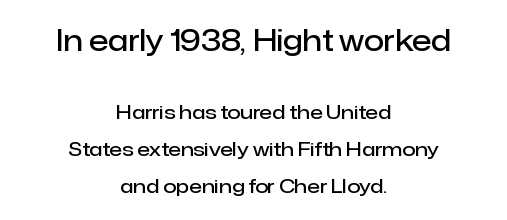
{"serif": "no", "italic": "no", "bold": "semi", "weight": "semibold", "width": "normal", "stroke_contrast": "low", "x_height": "medium", "monospaced": "no", "underline": "no", "align": "center", "line_spacing": "loose", "line_spacing_ratio": 1.94, "letter_spacing": "normal", "letter_spacing_em": 0.0, "larger_block": "first", "size_ratio": 1.53, "glyph_px": 29}
